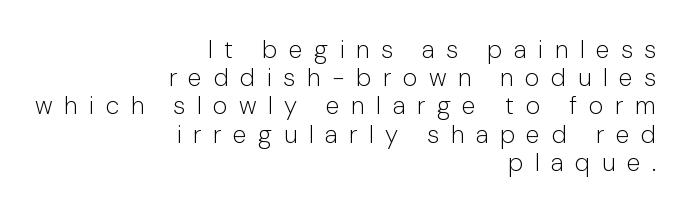
Q: Is the text bold? A: No.
Q: Is the text italic (slanted)? A: No, it is upright.
Q: Is the text underlined? A: No.
Q: How is the paragraph aligned? A: Right-aligned.
Q: Is the spacing between letters normal or unusually wide? A: Unusually wide.
Q: Is the spacing between lines tight, normal or loose? A: Tight.
